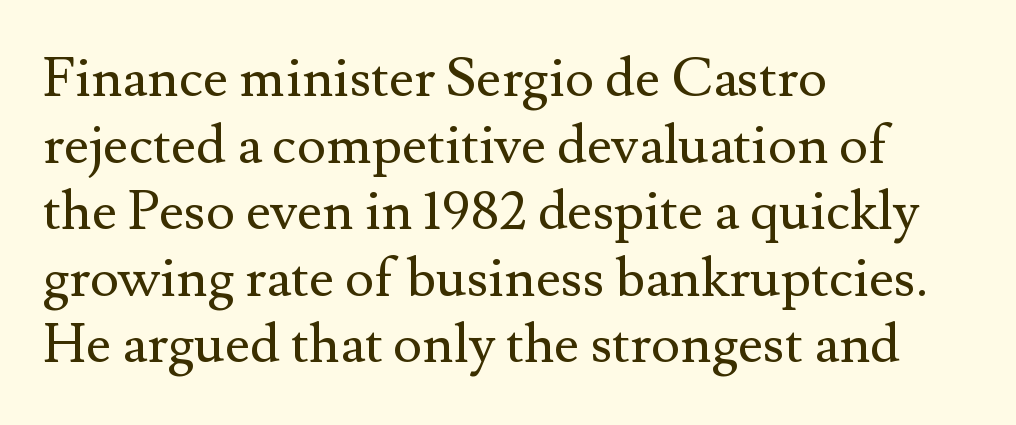
{"serif": "yes", "italic": "no", "bold": "no", "weight": "regular", "width": "normal", "stroke_contrast": "medium", "x_height": "small", "monospaced": "no", "underline": "no", "align": "left", "line_spacing_ratio": 1.21, "letter_spacing": "normal", "letter_spacing_em": 0.0, "glyph_px": 55}
